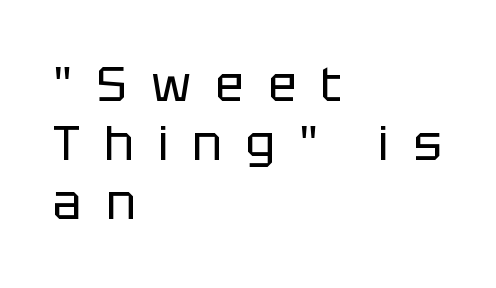
{"serif": "no", "italic": "no", "bold": "no", "weight": "regular", "width": "normal", "stroke_contrast": "low", "x_height": "large", "monospaced": "no", "underline": "no", "align": "left", "line_spacing_ratio": 1.23, "letter_spacing": "wide", "letter_spacing_em": 0.5, "glyph_px": 48}
